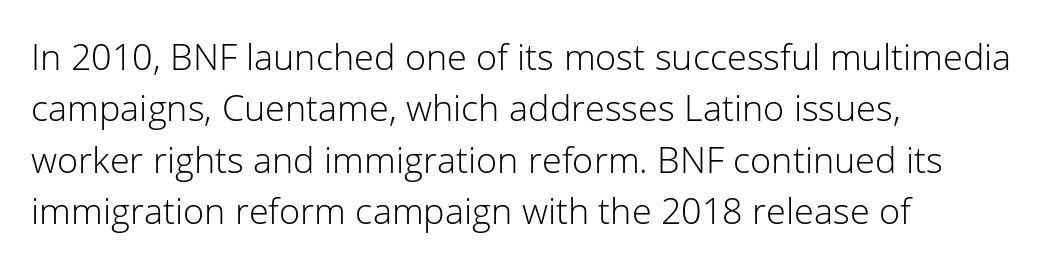
A typesetter would call this proportional, since set widths differ per character. No feet cap the strokes, marking this as sans-serif type. A quiet, ordinary-to-light weight characterises the typeface. This rendering features lettering with no underline. Rows of type keep a routine distance in the vertical direction.
